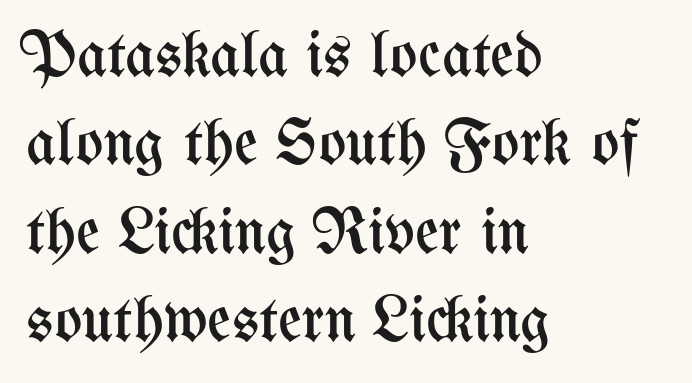
A typesetter would call this zero additional tracking. The passage shown is not underscored anywhere. Compared with a centered layout, this one pins lines to the left instead. Note the varied advance widths — an 'i' is clearly narrower than an 'm'. The leading is moderate, giving the passage an even texture.
